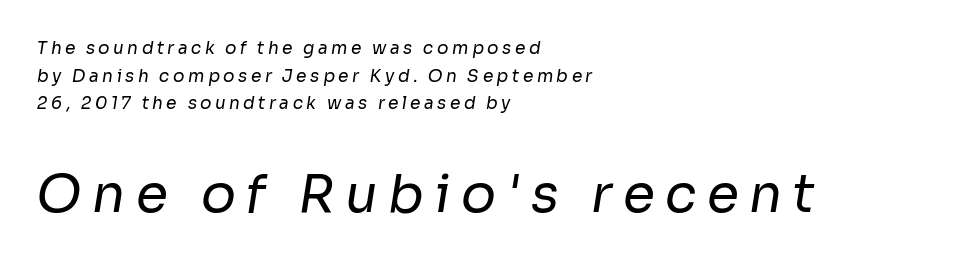
{"serif": "no", "bold": "no", "weight": "regular", "width": "normal", "stroke_contrast": "low", "x_height": "medium", "monospaced": "no", "underline": "no", "align": "left", "line_spacing": "normal", "line_spacing_ratio": 1.62, "letter_spacing": "wide", "letter_spacing_em": 0.2, "larger_block": "second", "size_ratio": 3.06, "glyph_px": 52}
